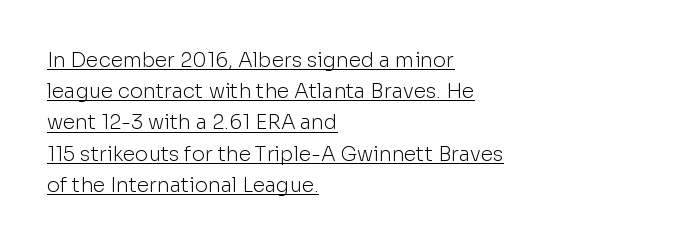
Q: Is the text bold? A: No.
Q: Is the text italic (slanted)? A: No, it is upright.
Q: Is the text underlined? A: Yes.
Q: How is the paragraph aligned? A: Left-aligned.
Q: Is the spacing between letters normal or unusually wide? A: Normal.
Q: Is the spacing between lines tight, normal or loose? A: Normal.
